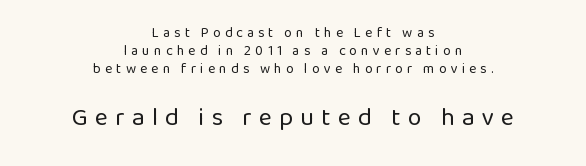
Bare-footed words on every line. Visually, the bottom section dominates because its glyphs are scaled up. Short and long lines alike share a common midpoint. Students, observe: this is what conventionally led text looks like. Tracking value appears strongly positive — letters spread wide.
